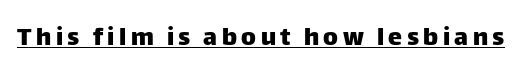
The image shows 28 px sans-serif type, upright; set underlined; low stroke contrast and a large x-height.
